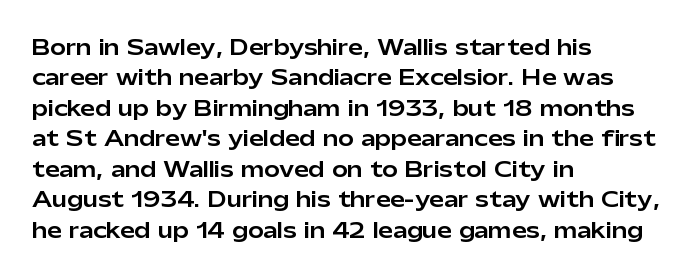
The image shows 21 px text type, upright; set left-aligned, normal line spacing (1.45x), normal letter spacing, not underlined.
